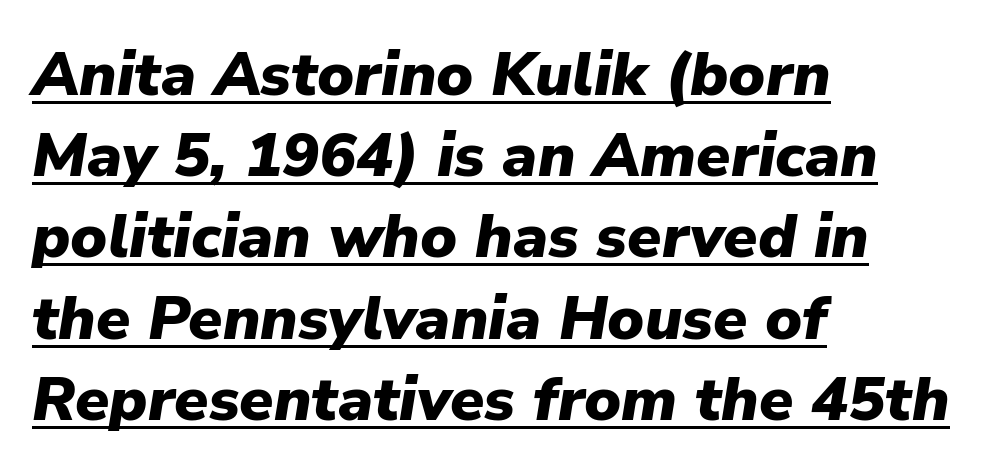
Q: Is the text bold? A: Yes.
Q: Is the text italic (slanted)? A: Yes, it leans right by about 9 degrees.
Q: Is the text underlined? A: Yes.
Q: How is the paragraph aligned? A: Left-aligned.
Q: Is the spacing between letters normal or unusually wide? A: Normal.
Q: Is the spacing between lines tight, normal or loose? A: Normal.
Q: Width (condensed, normal, or wide)? A: Normal.
Q: Stroke contrast? A: Low.
Q: x-height? A: Medium.
Q: Monospaced? A: No.
